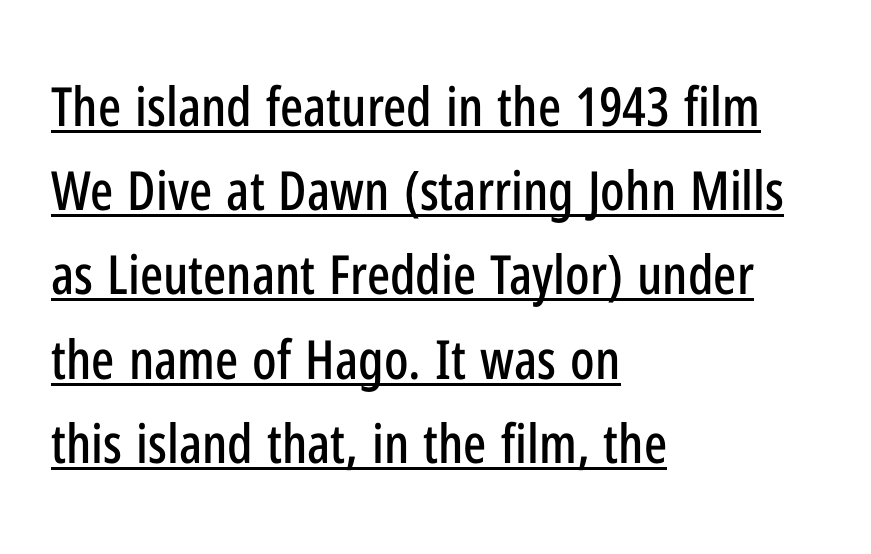
The image shows 54 px condensed sans-serif type, upright; set left-aligned, normal line spacing (1.56x), normal letter spacing, underlined; low stroke contrast and a medium x-height.
